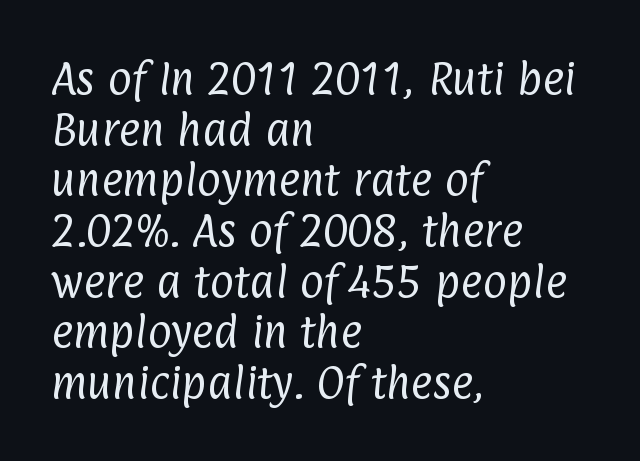
The image shows 37 px regular-weight, condensed sans-serif type; set left-aligned, normal line spacing (1.37x), normal letter spacing, not underlined; low stroke contrast and a medium x-height.
